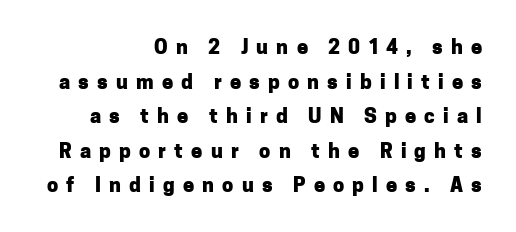
{"italic": "no", "bold": "yes", "underline": "no", "align": "right", "line_spacing_ratio": 1.73, "letter_spacing": "wide", "letter_spacing_em": 0.41, "glyph_px": 20}
